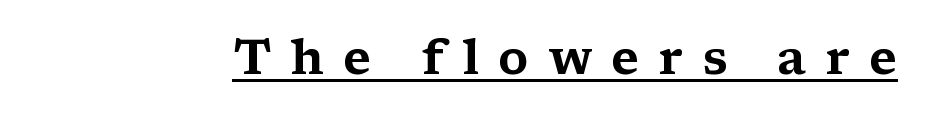
{"serif": "yes", "italic": "no", "width": "wide", "stroke_contrast": "medium", "x_height": "medium", "monospaced": "no", "underline": "yes", "letter_spacing": "wide", "letter_spacing_em": 0.39, "glyph_px": 49}
